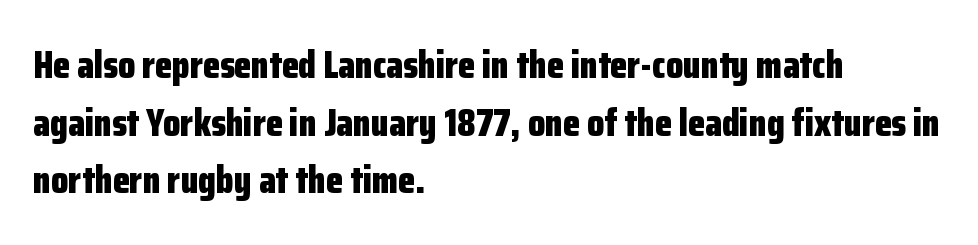
Q: Is the text bold? A: Yes.
Q: Is the text italic (slanted)? A: No, it is upright.
Q: Is the typeface a serif or a sans-serif typeface? A: Sans-serif.
Q: Is the text underlined? A: No.
Q: How is the paragraph aligned? A: Left-aligned.
Q: Is the spacing between letters normal or unusually wide? A: Normal.
Q: Is the spacing between lines tight, normal or loose? A: Normal.
Q: Width (condensed, normal, or wide)? A: Condensed.
Q: Stroke contrast? A: Low.
Q: x-height? A: Medium.
Q: Monospaced? A: No.
